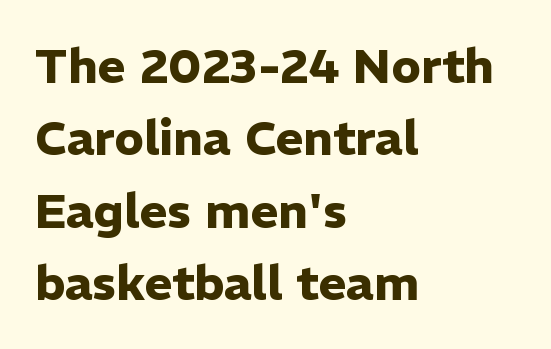
Every stem runs plumb, perpendicular to the baseline. A typesetter would label this face a sans. The line texture is even and compact thanks to regular tracking. Compared with typical paragraphs, the rows here are spaced about the same.
